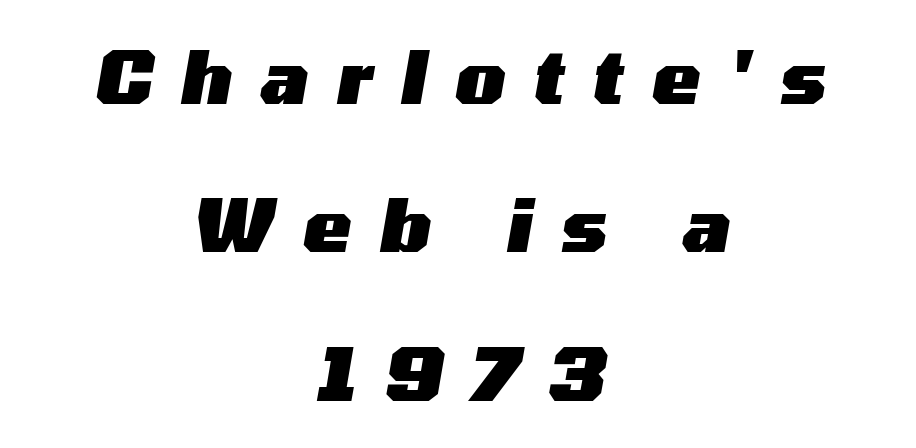
Q: Is the text bold? A: Yes.
Q: Is the text italic (slanted)? A: Yes, it leans right by about 10 degrees.
Q: Is the text underlined? A: No.
Q: How is the paragraph aligned? A: Centered.
Q: Is the spacing between letters normal or unusually wide? A: Unusually wide.
Q: Is the spacing between lines tight, normal or loose? A: Loose.
Q: Width (condensed, normal, or wide)? A: Wide.
Q: Stroke contrast? A: Medium.
Q: x-height? A: Medium.
Q: Monospaced? A: No.
